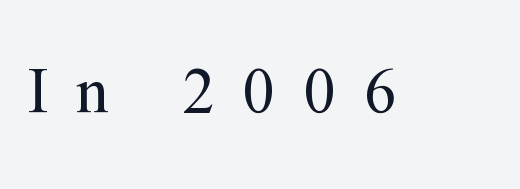
Posture: upright roman. Does extra space separate the letters? Yes, quite a lot of it. The strokes carry an ordinary text weight at most. This sample has the flowing, uneven cadence of proportional lettering. Stroke terminals: seriffed.
